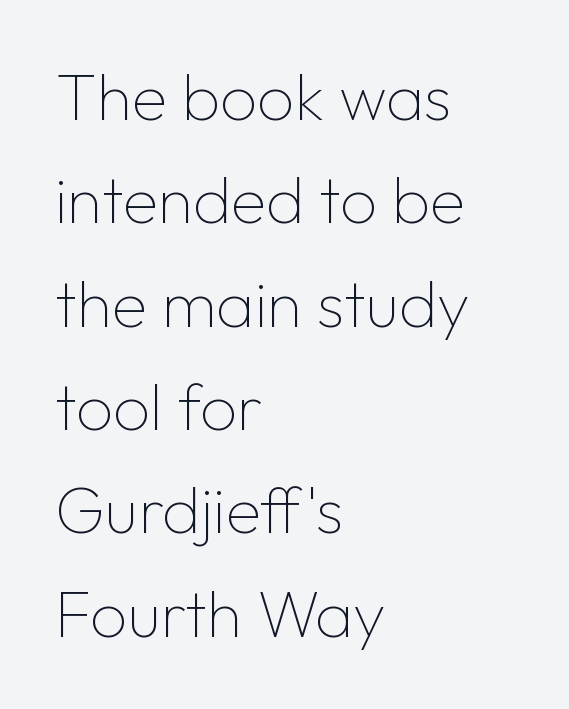
Q: Is the text bold? A: No.
Q: Is the text italic (slanted)? A: No, it is upright.
Q: Is the typeface a serif or a sans-serif typeface? A: Sans-serif.
Q: Is the text underlined? A: No.
Q: How is the paragraph aligned? A: Left-aligned.
Q: Is the spacing between letters normal or unusually wide? A: Normal.
Q: Is the spacing between lines tight, normal or loose? A: Normal.
Q: Width (condensed, normal, or wide)? A: Normal.
Q: Stroke contrast? A: Low.
Q: x-height? A: Medium.
Q: Monospaced? A: No.
